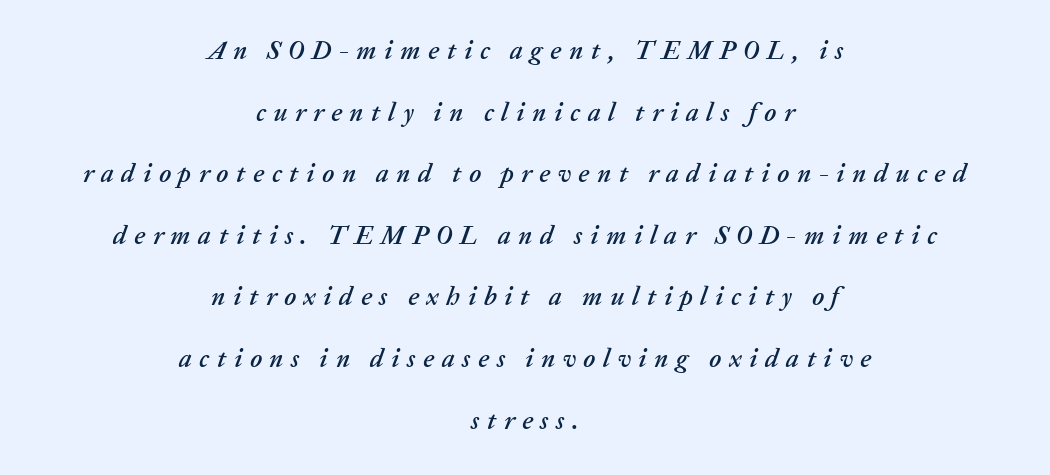
{"italic": "yes", "lean": "right", "slant_degrees": 20, "underline": "no", "align": "center", "line_spacing": "loose", "line_spacing_ratio": 2.37, "letter_spacing": "wide", "letter_spacing_em": 0.29, "glyph_px": 26}
